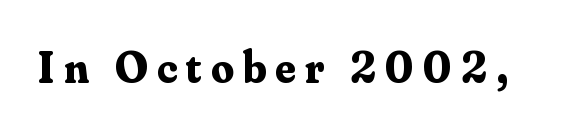
The image shows 45 px bold serif type, upright; set unusually wide letter spacing (+0.2 em), not underlined; medium stroke contrast and a small x-height.
